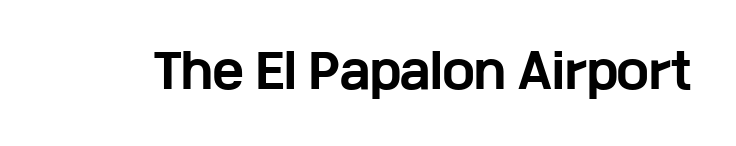
Serif or sans? Sans — the stroke terminals are bare. Rendered with straight, roman letterforms. There is no visible air inserted between adjacent glyphs. Honestly, there is no underline to notice here at all.
